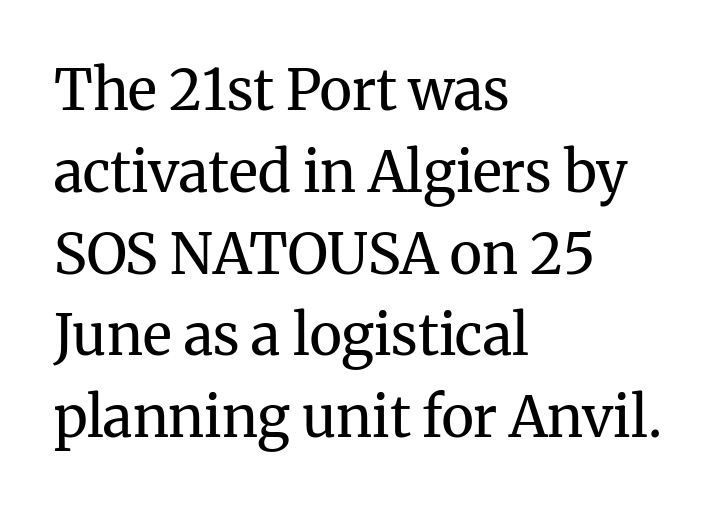
How are the letters spaced? Ordinarily, with no added tracking. Ink coverage per letter is moderate at most. The letters stand upright; this is a roman face. A typesetter would call this proportional, since set widths differ per character.
